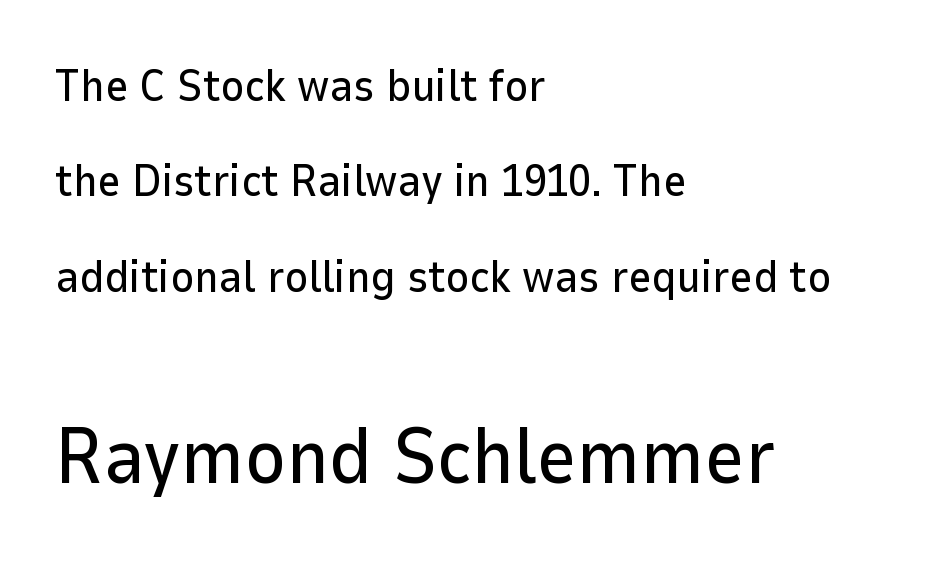
Q: Is the text italic (slanted)? A: No, it is upright.
Q: Is the typeface a serif or a sans-serif typeface? A: Sans-serif.
Q: Is the text underlined? A: No.
Q: How is the paragraph aligned? A: Left-aligned.
Q: Is the spacing between letters normal or unusually wide? A: Normal.
Q: Is the spacing between lines tight, normal or loose? A: Loose.
Q: Which block of text is set in a larger size, the first (top) or the second (bottom)? A: The second (bottom) one.
Q: Width (condensed, normal, or wide)? A: Normal.
Q: Stroke contrast? A: Low.
Q: x-height? A: Medium.
Q: Monospaced? A: No.
